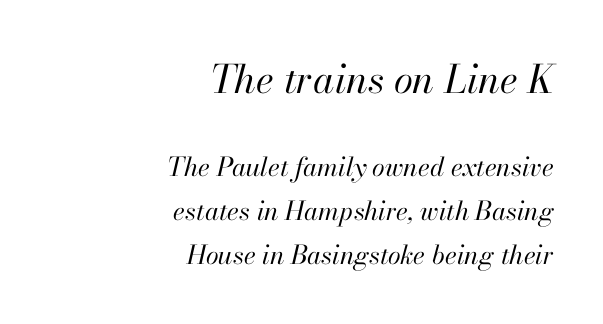
Q: Is the text bold? A: No.
Q: Is the text italic (slanted)? A: Yes, it leans right by about 13 degrees.
Q: Is the text underlined? A: No.
Q: How is the paragraph aligned? A: Right-aligned.
Q: Is the spacing between letters normal or unusually wide? A: Normal.
Q: Is the spacing between lines tight, normal or loose? A: Normal.
Q: Which block of text is set in a larger size, the first (top) or the second (bottom)? A: The first (top) one.
Q: Width (condensed, normal, or wide)? A: Normal.
Q: Stroke contrast? A: High.
Q: x-height? A: Small.
Q: Monospaced? A: No.
